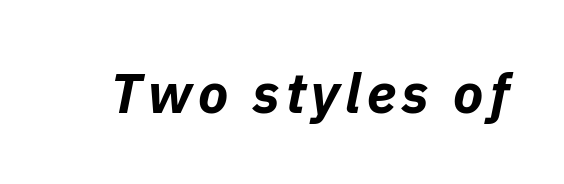
Q: Is the text bold? A: Yes.
Q: Is the text italic (slanted)? A: Yes, it leans right by about 11 degrees.
Q: Is the text underlined? A: No.
Q: Width (condensed, normal, or wide)? A: Normal.
Q: Stroke contrast? A: Low.
Q: x-height? A: Medium.
Q: Monospaced? A: No.
